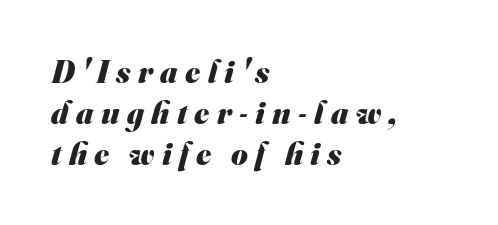
{"serif": "no", "bold": "yes", "weight": "heavy", "width": "normal", "stroke_contrast": "medium", "x_height": "small", "monospaced": "no", "underline": "no", "align": "left", "line_spacing": "normal", "line_spacing_ratio": 1.28, "letter_spacing": "wide", "letter_spacing_em": 0.23, "glyph_px": 32}
